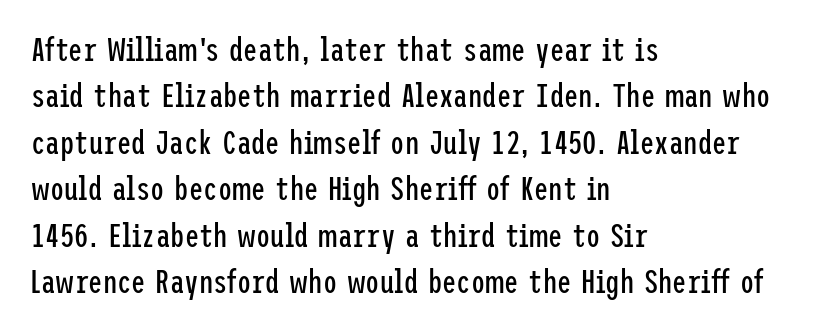
{"serif": "no", "italic": "no", "bold": "no", "weight": "regular", "width": "condensed", "stroke_contrast": "low", "x_height": "medium", "underline": "no", "align": "left", "line_spacing": "normal", "line_spacing_ratio": 1.45, "letter_spacing": "normal", "letter_spacing_em": 0.0, "glyph_px": 32}
